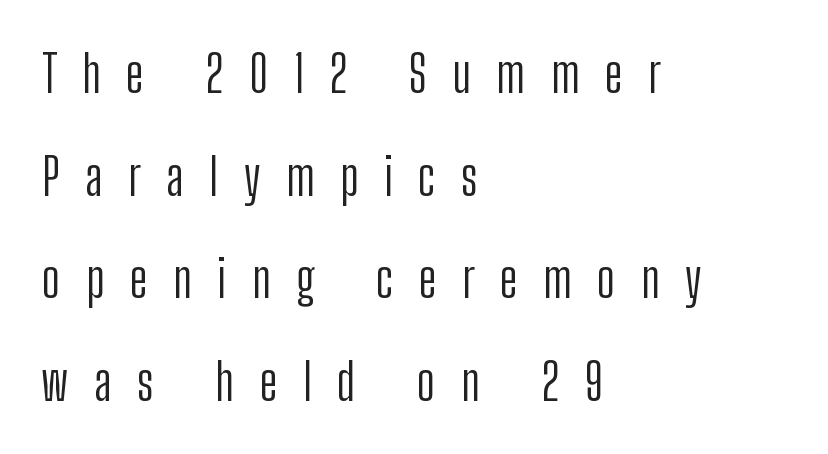
Q: Is the text bold? A: No.
Q: Is the text italic (slanted)? A: No, it is upright.
Q: Is the typeface a serif or a sans-serif typeface? A: Sans-serif.
Q: Is the text underlined? A: No.
Q: How is the paragraph aligned? A: Left-aligned.
Q: Is the spacing between letters normal or unusually wide? A: Unusually wide.
Q: Is the spacing between lines tight, normal or loose? A: Loose.
Q: Width (condensed, normal, or wide)? A: Condensed.
Q: Stroke contrast? A: Low.
Q: x-height? A: Medium.
Q: Monospaced? A: No.
